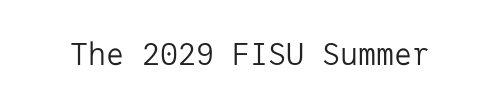
The image shows 30 px regular-weight sans-serif type, upright, monospaced; set normal letter spacing, not underlined; low stroke contrast and a medium x-height.
